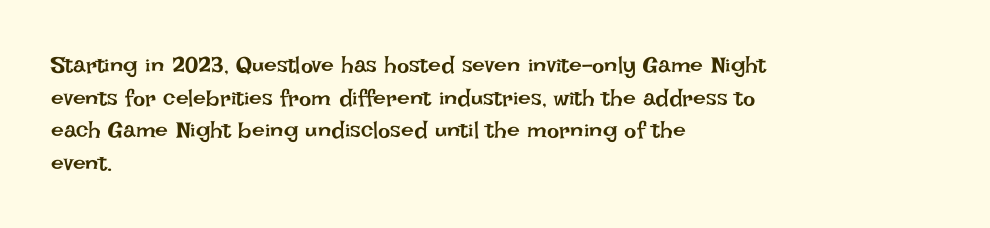
Q: Is the text bold? A: No.
Q: Is the text italic (slanted)? A: No, it is upright.
Q: Is the text underlined? A: No.
Q: How is the paragraph aligned? A: Left-aligned.
Q: Is the spacing between letters normal or unusually wide? A: Normal.
Q: Is the spacing between lines tight, normal or loose? A: Normal.
